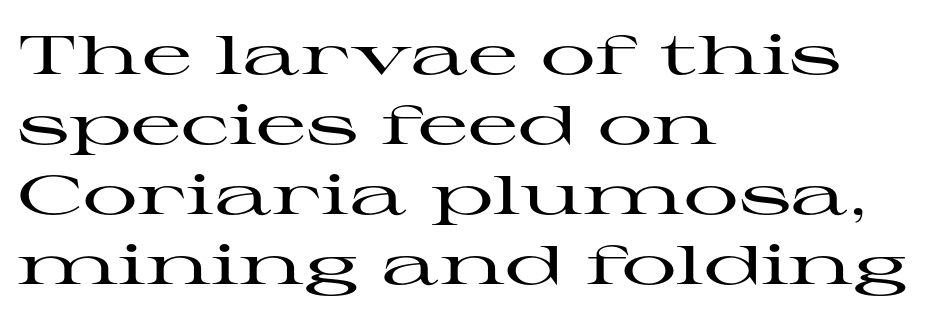
{"serif": "yes", "italic": "no", "width": "wide", "stroke_contrast": "high", "x_height": "medium", "monospaced": "no", "underline": "no", "align": "left", "line_spacing": "normal", "line_spacing_ratio": 1.27, "letter_spacing": "normal", "letter_spacing_em": 0.0, "glyph_px": 55}
